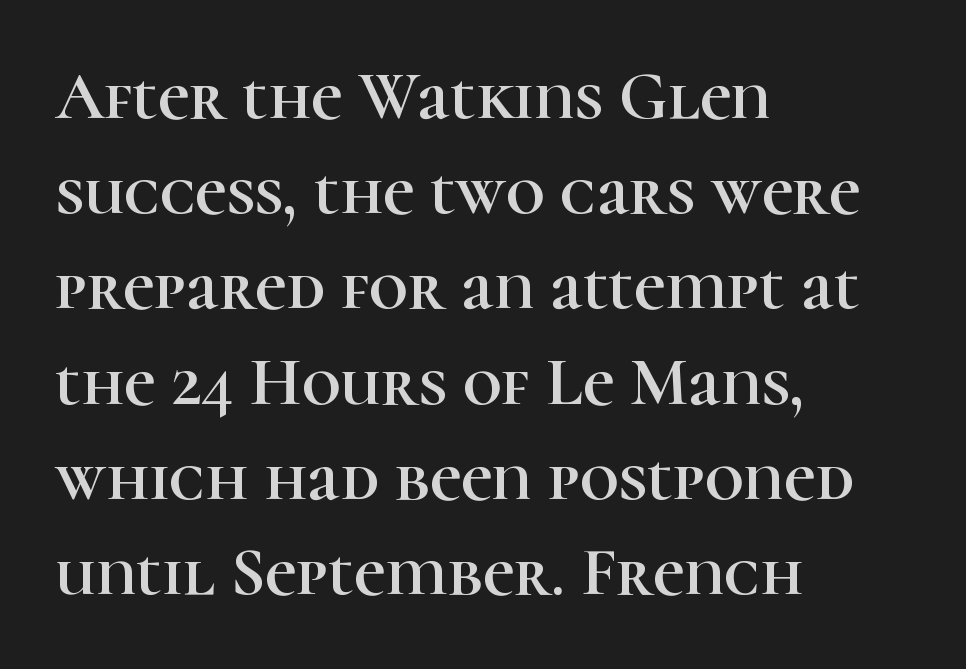
{"serif": "yes", "italic": "no", "width": "normal", "stroke_contrast": "high", "x_height": "medium", "monospaced": "no", "underline": "no", "align": "left", "line_spacing": "normal", "line_spacing_ratio": 1.4, "letter_spacing": "normal", "letter_spacing_em": 0.0, "glyph_px": 68}
